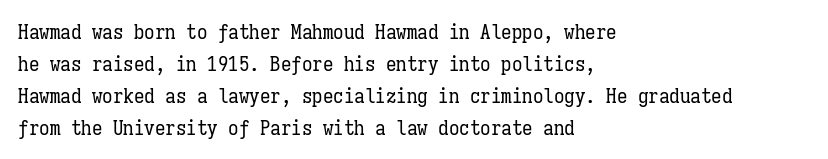
Vertical strokes here are truly vertical. The paragraph has a hard left edge and a soft right edge. The rendering uses a moderate line-height, typical for paragraphs. The cut favours lightness, reaching ordinary text weight at its darkest.
